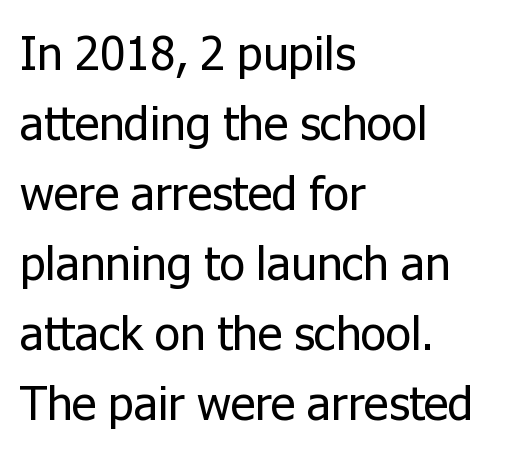
Horizontal bands of white between lines are of average thickness. The glyphs are unaccompanied by any horizontal stroke below them. Note the varied advance widths — an 'i' is clearly narrower than an 'm'. The typesetter chose a ragged-right arrangement here. Nope, not italic — everything's standing straight.
